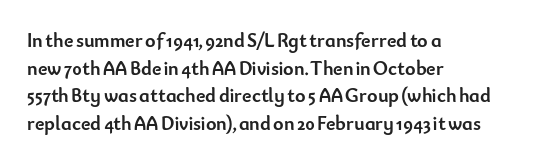
Is the letter spacing exaggerated? No — it looks like the ordinary default. Does the weight exceed regular? Yes, all the way to bold. Layout note: lines flush left. Notice how the stems are strictly vertical — no italics here.
